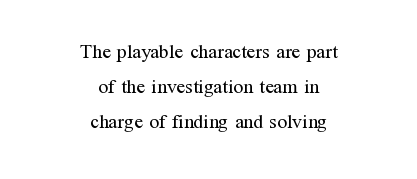
{"italic": "no", "bold": "no", "underline": "no", "align": "center", "line_spacing_ratio": 1.75, "letter_spacing": "normal", "letter_spacing_em": 0.0, "glyph_px": 20}
